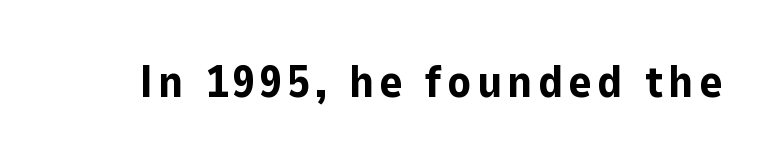
{"serif": "no", "italic": "no", "bold": "yes", "weight": "bold", "width": "normal", "stroke_contrast": "low", "x_height": "medium", "monospaced": "no", "underline": "no", "glyph_px": 44}
